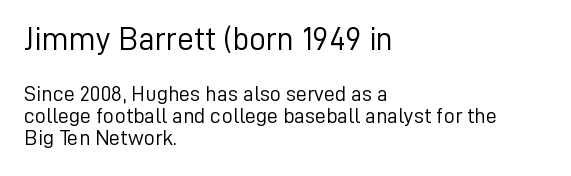
Q: Is the text bold? A: No.
Q: Is the text italic (slanted)? A: No, it is upright.
Q: Is the typeface a serif or a sans-serif typeface? A: Sans-serif.
Q: Is the text underlined? A: No.
Q: How is the paragraph aligned? A: Left-aligned.
Q: Is the spacing between letters normal or unusually wide? A: Normal.
Q: Is the spacing between lines tight, normal or loose? A: Tight.
Q: Which block of text is set in a larger size, the first (top) or the second (bottom)? A: The first (top) one.
Q: Width (condensed, normal, or wide)? A: Normal.
Q: Stroke contrast? A: Low.
Q: x-height? A: Medium.
Q: Monospaced? A: No.
